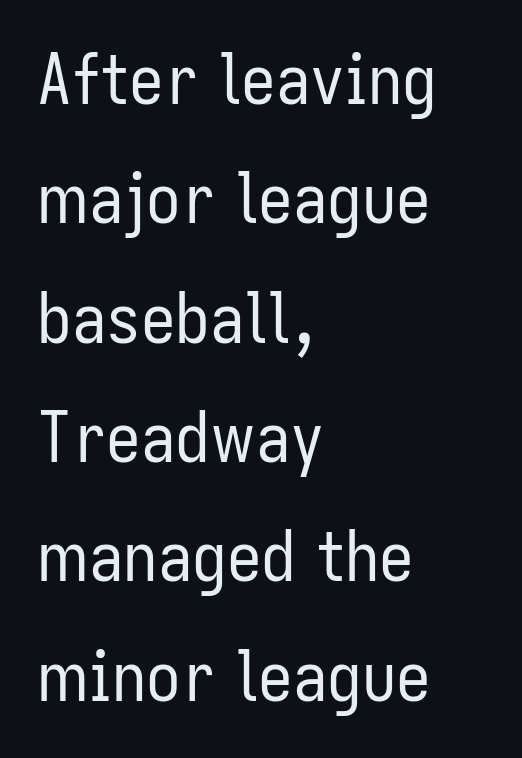
Q: Is the text bold? A: No.
Q: Is the text italic (slanted)? A: No, it is upright.
Q: Is the typeface a serif or a sans-serif typeface? A: Sans-serif.
Q: Is the text underlined? A: No.
Q: How is the paragraph aligned? A: Left-aligned.
Q: Is the spacing between letters normal or unusually wide? A: Normal.
Q: Width (condensed, normal, or wide)? A: Condensed.
Q: Stroke contrast? A: Low.
Q: x-height? A: Medium.
Q: Monospaced? A: No.
